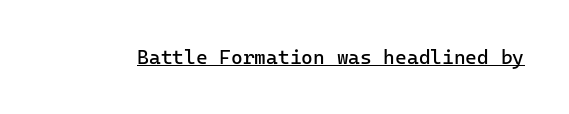
Between one letter and the next there's only the usual sliver of space. A roman cut, with each character standing at attention. The rendered words wear a rule along their underside. Heaviness? Minimal to ordinary, like unemphasized prose.
